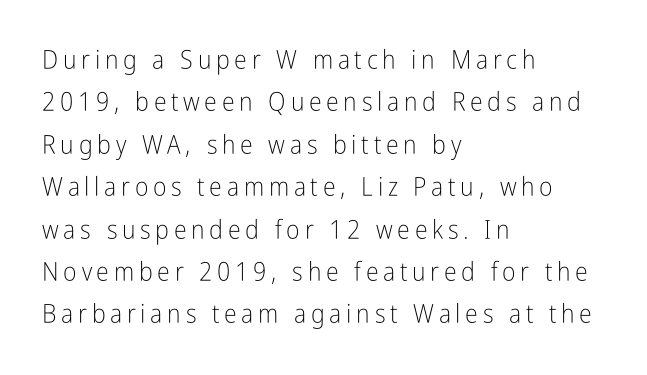
Beneath every word, the page is bare. The passage shown is not bold in any degree. Short and long lines alike share a common starting point at left. The specimen reads as upright at a glance. How would I describe the line gaps? Plain and ordinary.
